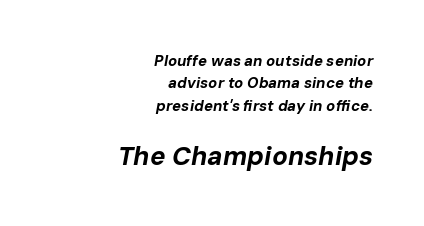
The image shows 26 px bold type, italic (leaning right); set right-aligned, normal line spacing (1.5x), normal letter spacing, not underlined; the second (bottom) block is 1.73x larger.
